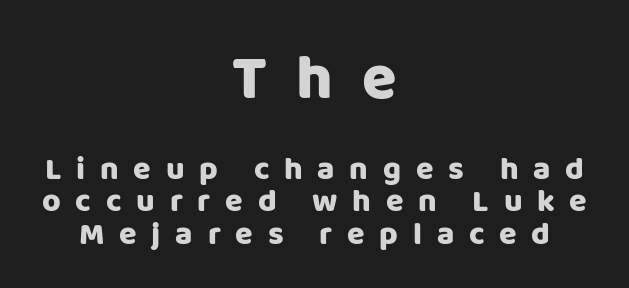
{"serif": "no", "italic": "no", "width": "normal", "stroke_contrast": "low", "x_height": "large", "monospaced": "no", "underline": "no", "align": "center", "line_spacing": "tight", "line_spacing_ratio": 1.01, "letter_spacing": "wide", "letter_spacing_em": 0.46, "larger_block": "first", "size_ratio": 1.97, "glyph_px": 63}
